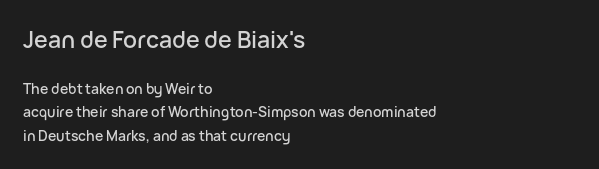
Q: Is the text italic (slanted)? A: No, it is upright.
Q: Is the text underlined? A: No.
Q: How is the paragraph aligned? A: Left-aligned.
Q: Is the spacing between letters normal or unusually wide? A: Normal.
Q: Is the spacing between lines tight, normal or loose? A: Normal.
Q: Which block of text is set in a larger size, the first (top) or the second (bottom)? A: The first (top) one.
